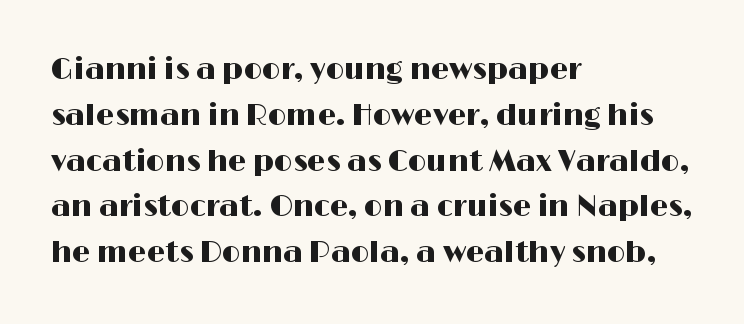
Q: Is the text italic (slanted)? A: No, it is upright.
Q: Is the typeface a serif or a sans-serif typeface? A: Sans-serif.
Q: Is the text underlined? A: No.
Q: How is the paragraph aligned? A: Left-aligned.
Q: Is the spacing between letters normal or unusually wide? A: Normal.
Q: Is the spacing between lines tight, normal or loose? A: Normal.
Q: Width (condensed, normal, or wide)? A: Wide.
Q: Stroke contrast? A: High.
Q: x-height? A: Medium.
Q: Monospaced? A: No.
